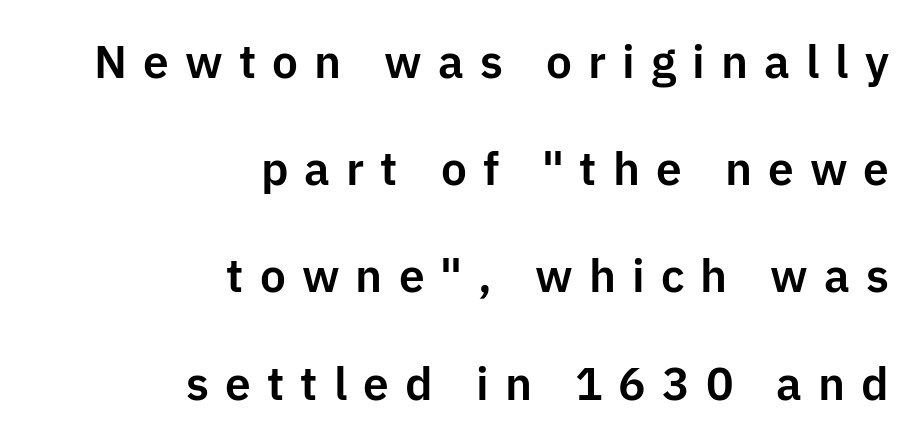
{"serif": "no", "italic": "no", "width": "normal", "stroke_contrast": "low", "x_height": "medium", "monospaced": "no", "underline": "no", "align": "right", "line_spacing": "loose", "line_spacing_ratio": 2.33, "letter_spacing": "wide", "letter_spacing_em": 0.35, "glyph_px": 46}
